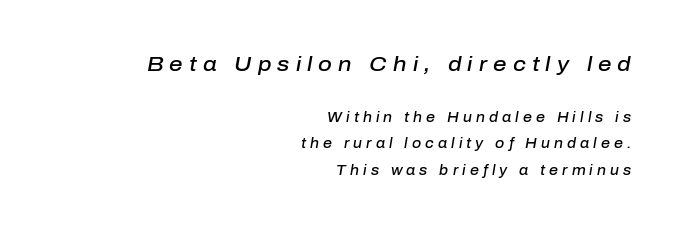
Q: Is the text bold? A: Semi-bold.
Q: Is the text italic (slanted)? A: Yes, it leans right by about 10 degrees.
Q: Is the text underlined? A: No.
Q: How is the paragraph aligned? A: Right-aligned.
Q: Is the spacing between letters normal or unusually wide? A: Unusually wide.
Q: Is the spacing between lines tight, normal or loose? A: Loose.
Q: Which block of text is set in a larger size, the first (top) or the second (bottom)? A: The first (top) one.
